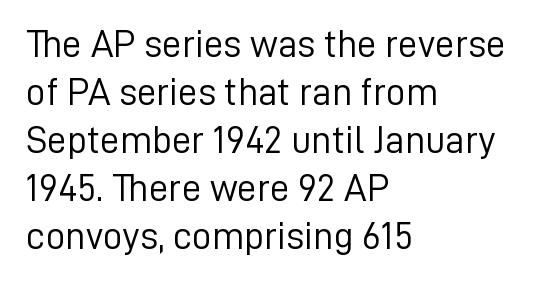
{"serif": "no", "italic": "no", "bold": "no", "weight": "light", "width": "normal", "stroke_contrast": "low", "x_height": "medium", "monospaced": "no", "underline": "no", "align": "left", "line_spacing_ratio": 1.23, "letter_spacing": "normal", "letter_spacing_em": 0.0, "glyph_px": 39}
